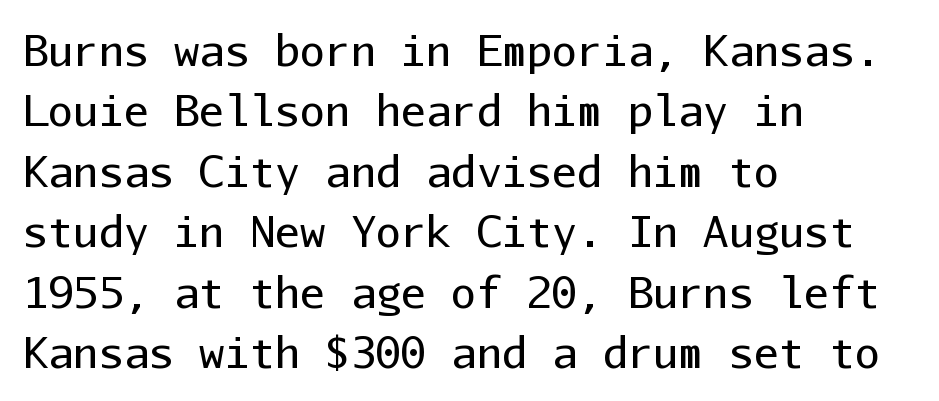
Words float on clear page, feet unadorned. A typesetter would call this monospace, since all characters share one set width. Each stroke keeps to a modest, everyday thickness or less. The block of text has a typical density, with ordinary space between rows. Look at the tracking — it's just the regular setting, nothing added.
